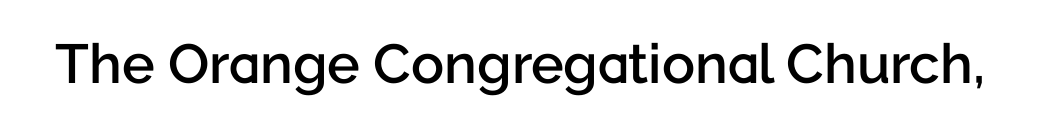
Q: Is the text bold? A: Semi-bold.
Q: Is the text italic (slanted)? A: No, it is upright.
Q: Is the typeface a serif or a sans-serif typeface? A: Sans-serif.
Q: Is the text underlined? A: No.
Q: Is the spacing between letters normal or unusually wide? A: Normal.
Q: Width (condensed, normal, or wide)? A: Normal.
Q: Stroke contrast? A: Low.
Q: x-height? A: Medium.
Q: Monospaced? A: No.
